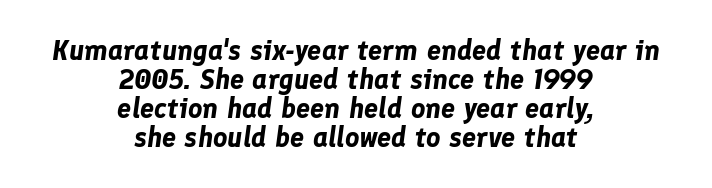
The image shows 28 px bold type, italic (leaning right); set centered, tight line spacing (1.04x), normal letter spacing, not underlined; low stroke contrast and a medium x-height.
